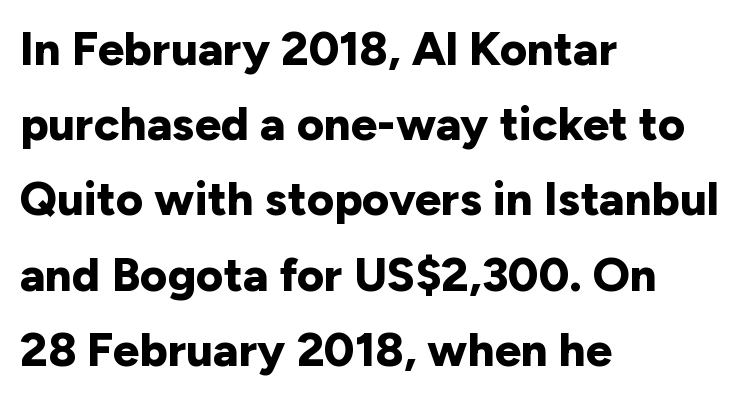
{"serif": "no", "italic": "no", "bold": "yes", "weight": "bold", "width": "normal", "stroke_contrast": "low", "x_height": "medium", "monospaced": "no", "underline": "no", "align": "left", "line_spacing": "normal", "line_spacing_ratio": 1.6, "letter_spacing": "normal", "letter_spacing_em": 0.0, "glyph_px": 47}
